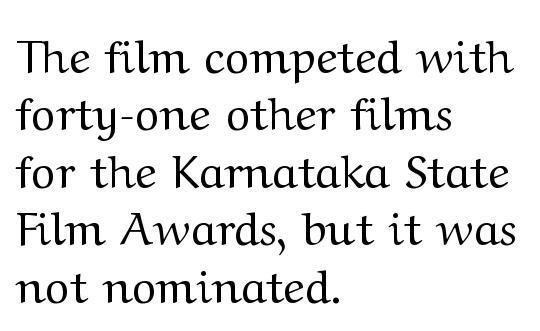
The image shows 46 px regular-weight, wide serif type, upright; set left-aligned, normal line spacing (1.25x), normal letter spacing, not underlined; medium stroke contrast and a medium x-height.
